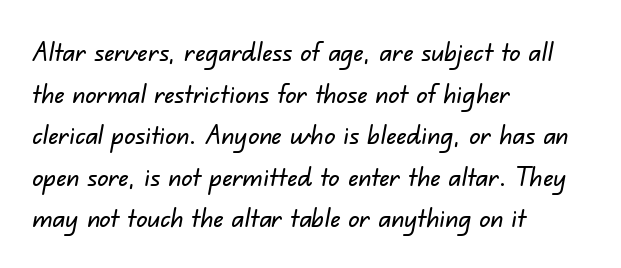
The image shows 27 px text type; set left-aligned, normal line spacing (1.54x), normal letter spacing, not underlined.
